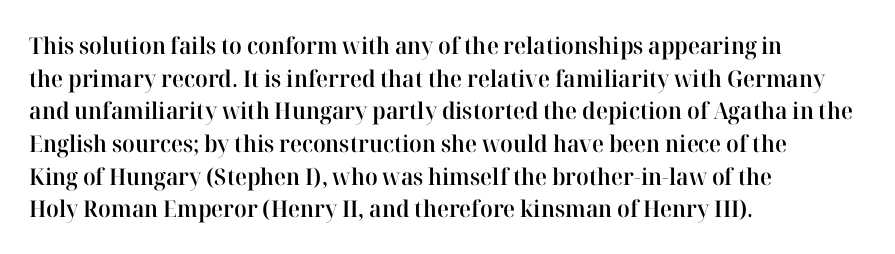
Q: Is the text bold? A: Semi-bold.
Q: Is the text italic (slanted)? A: No, it is upright.
Q: Is the text underlined? A: No.
Q: How is the paragraph aligned? A: Left-aligned.
Q: Is the spacing between letters normal or unusually wide? A: Normal.
Q: Is the spacing between lines tight, normal or loose? A: Normal.
